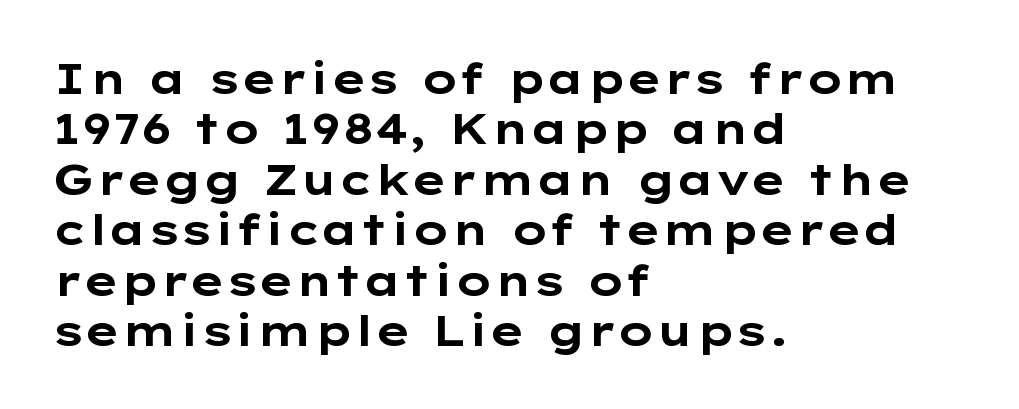
The image shows 42 px bold, wide sans-serif type, upright; set left-aligned, line spacing 1.2x, normal letter spacing, not underlined; low stroke contrast and a medium x-height.
